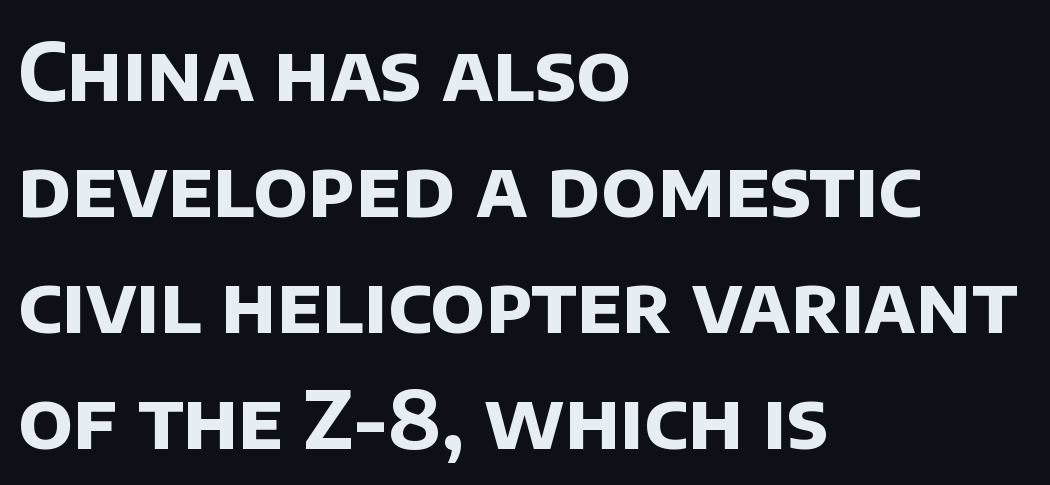
You'd pick this weight for a headline — it's a proper bold. The rag falls on the right side of this text block. To sum up the face: it is a sans, with no serifs. The vertical gap from one line to the next is medium.
